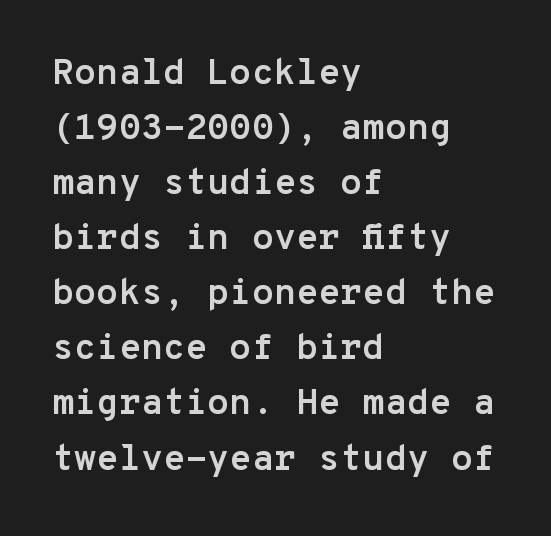
Q: Is the text bold? A: Yes.
Q: Is the text italic (slanted)? A: No, it is upright.
Q: Is the typeface a serif or a sans-serif typeface? A: Sans-serif.
Q: Is the text underlined? A: No.
Q: How is the paragraph aligned? A: Left-aligned.
Q: Is the spacing between letters normal or unusually wide? A: Normal.
Q: Is the spacing between lines tight, normal or loose? A: Normal.
Q: Width (condensed, normal, or wide)? A: Normal.
Q: Stroke contrast? A: Low.
Q: x-height? A: Medium.
Q: Monospaced? A: Yes.
